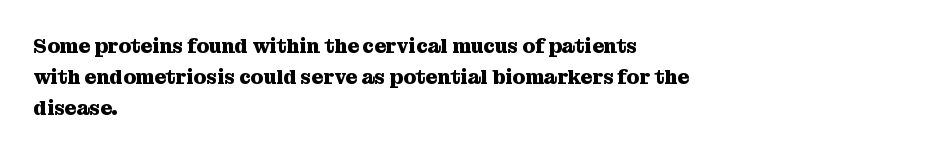
Q: Is the text bold? A: Yes.
Q: Is the text italic (slanted)? A: No, it is upright.
Q: Is the text underlined? A: No.
Q: How is the paragraph aligned? A: Left-aligned.
Q: Is the spacing between letters normal or unusually wide? A: Normal.
Q: Is the spacing between lines tight, normal or loose? A: Normal.
